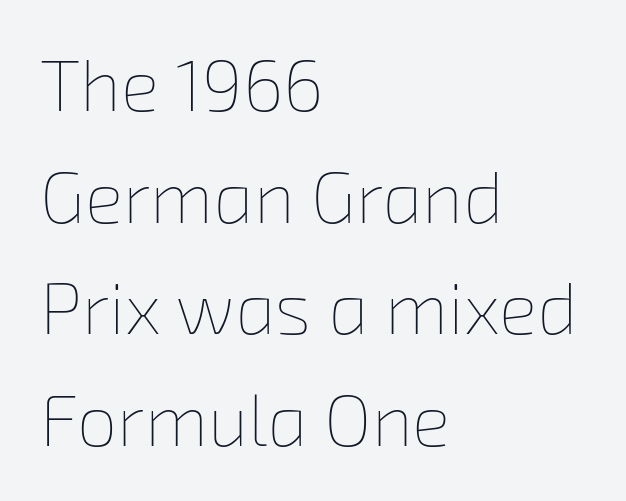
Q: Is the text bold? A: No.
Q: Is the text underlined? A: No.
Q: How is the paragraph aligned? A: Left-aligned.
Q: Is the spacing between letters normal or unusually wide? A: Normal.
Q: Is the spacing between lines tight, normal or loose? A: Normal.
Q: Width (condensed, normal, or wide)? A: Normal.
Q: Stroke contrast? A: Low.
Q: x-height? A: Medium.
Q: Monospaced? A: No.
